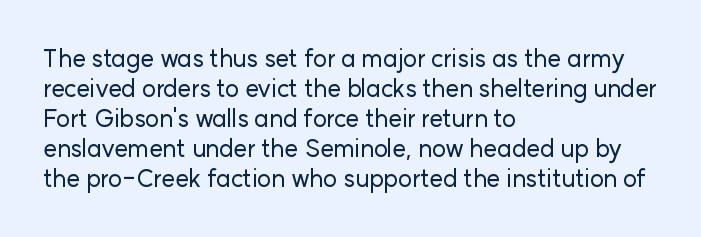
{"italic": "no", "underline": "no", "align": "left", "line_spacing": "normal", "line_spacing_ratio": 1.25, "letter_spacing": "normal", "letter_spacing_em": 0.0, "glyph_px": 24}
